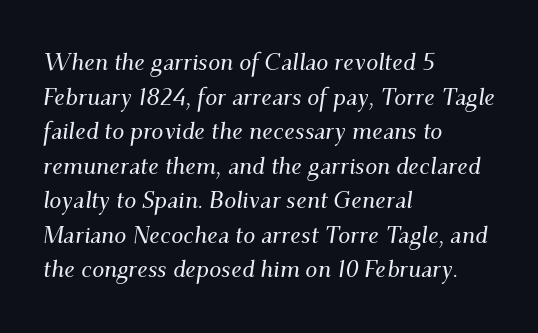
The image shows 24 px text type, italic (leaning right); set left-aligned, normal line spacing (1.44x), normal letter spacing, not underlined.
